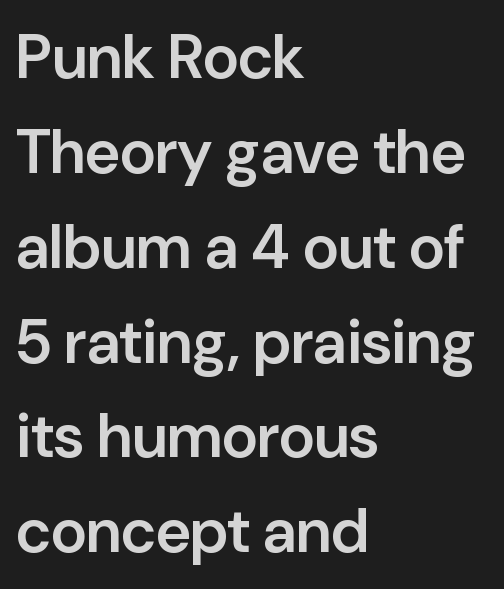
The letters stand straight up with perfectly vertical stems. The letters advance in unequal steps, a hallmark of proportional type. The glyphs are unaccompanied by any horizontal stroke below them. Leading: standard. These lines are composed in type without serifs.
